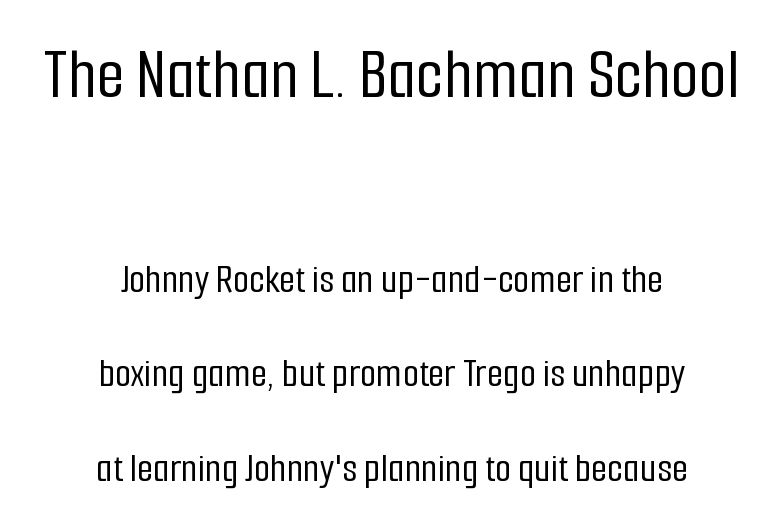
{"serif": "no", "italic": "no", "width": "condensed", "stroke_contrast": "low", "x_height": "medium", "monospaced": "no", "underline": "no", "align": "center", "line_spacing": "loose", "line_spacing_ratio": 2.25, "letter_spacing": "normal", "letter_spacing_em": 0.0, "larger_block": "first", "size_ratio": 1.74, "glyph_px": 73}
